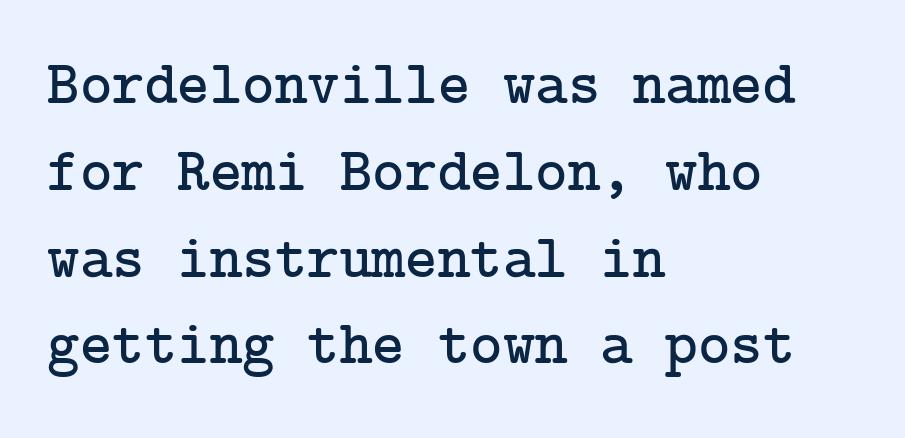
Q: Is the text italic (slanted)? A: No, it is upright.
Q: Is the typeface a serif or a sans-serif typeface? A: Serif.
Q: Is the text underlined? A: No.
Q: How is the paragraph aligned? A: Left-aligned.
Q: Is the spacing between letters normal or unusually wide? A: Normal.
Q: Is the spacing between lines tight, normal or loose? A: Normal.
Q: Width (condensed, normal, or wide)? A: Normal.
Q: Stroke contrast? A: Low.
Q: x-height? A: Medium.
